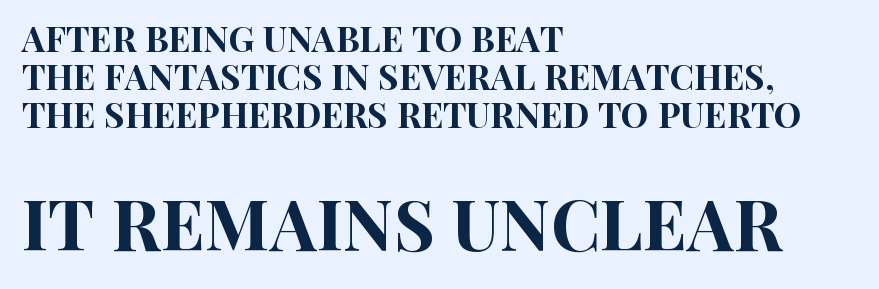
The image shows 70 px condensed sans-serif type, upright; set left-aligned, tight line spacing (1.09x), normal letter spacing, not underlined; the second (bottom) block is 2.0x larger; high stroke contrast and a large x-height.
